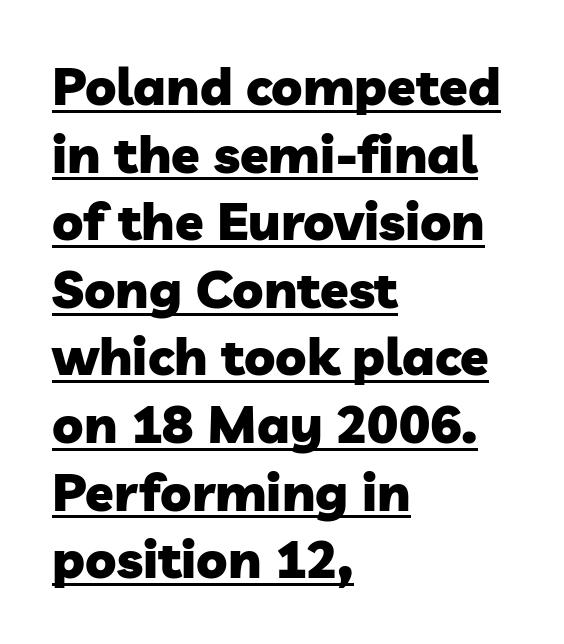
Varying glyph widths throughout — classic text-font behaviour. Caption: multi-line text, flush left, ragged right. The leading is moderate, giving the passage an even texture. This is sans-serif lettering, the kind often seen on screens and signage. The letters are bold, with thick, heavy strokes. The face used here appears with an underline applied.
